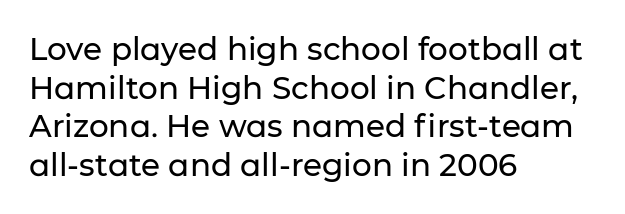
{"serif": "no", "italic": "no", "width": "normal", "stroke_contrast": "low", "x_height": "medium", "monospaced": "no", "underline": "no", "align": "left", "line_spacing": "normal", "line_spacing_ratio": 1.25, "letter_spacing": "normal", "letter_spacing_em": 0.0, "glyph_px": 31}
